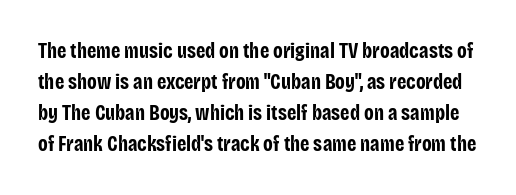
The image shows 21 px bold type, upright; set normal line spacing (1.47x), normal letter spacing, not underlined.
